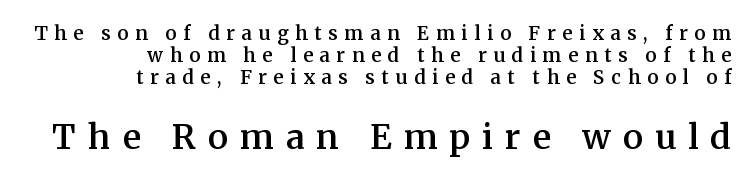
Q: Is the text bold? A: Semi-bold.
Q: Is the text italic (slanted)? A: No, it is upright.
Q: Is the typeface a serif or a sans-serif typeface? A: Serif.
Q: Is the text underlined? A: No.
Q: How is the paragraph aligned? A: Right-aligned.
Q: Is the spacing between letters normal or unusually wide? A: Unusually wide.
Q: Which block of text is set in a larger size, the first (top) or the second (bottom)? A: The second (bottom) one.
Q: Width (condensed, normal, or wide)? A: Normal.
Q: Stroke contrast? A: Medium.
Q: x-height? A: Medium.
Q: Monospaced? A: No.
